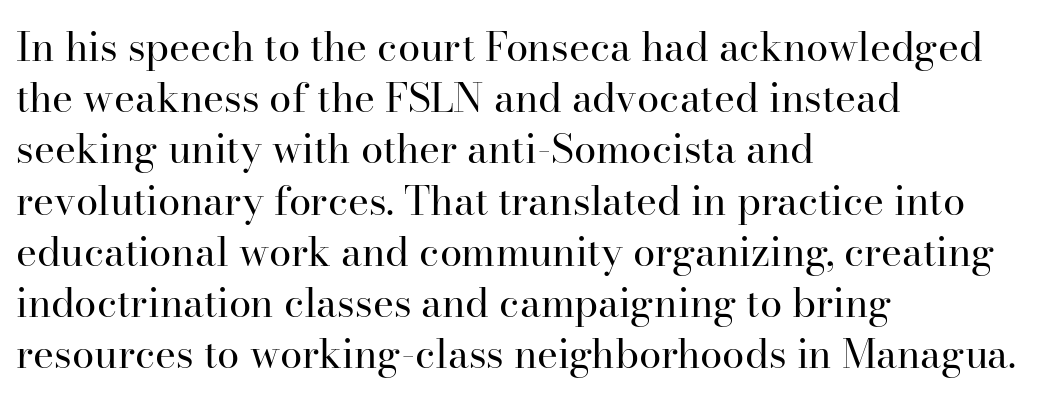
{"serif": "yes", "italic": "no", "bold": "no", "weight": "regular", "width": "normal", "stroke_contrast": "high", "x_height": "small", "monospaced": "no", "underline": "no", "align": "left", "line_spacing": "normal", "line_spacing_ratio": 1.28, "letter_spacing": "normal", "letter_spacing_em": 0.0, "glyph_px": 40}
